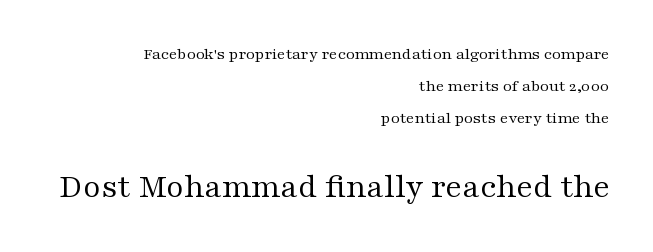
Q: Is the text bold? A: No.
Q: Is the text italic (slanted)? A: No, it is upright.
Q: Is the typeface a serif or a sans-serif typeface? A: Serif.
Q: Is the text underlined? A: No.
Q: How is the paragraph aligned? A: Right-aligned.
Q: Is the spacing between letters normal or unusually wide? A: Normal.
Q: Which block of text is set in a larger size, the first (top) or the second (bottom)? A: The second (bottom) one.
Q: Width (condensed, normal, or wide)? A: Wide.
Q: Stroke contrast? A: Medium.
Q: x-height? A: Medium.
Q: Monospaced? A: No.
